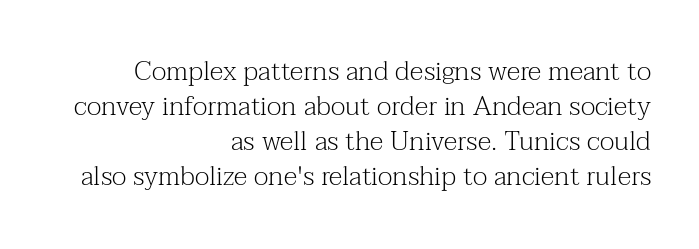
{"italic": "no", "bold": "no", "underline": "no", "align": "right", "line_spacing": "normal", "line_spacing_ratio": 1.3, "letter_spacing": "normal", "letter_spacing_em": 0.0, "glyph_px": 27}
